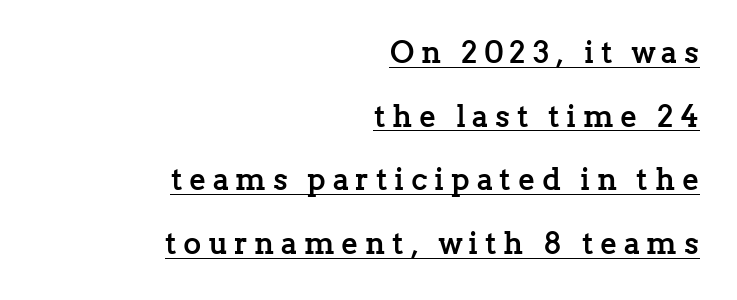
The image shows 31 px semibold serif type, upright; set right-aligned, loose line spacing (2.05x), unusually wide letter spacing (+0.22 em), underlined; low stroke contrast and a medium x-height.
